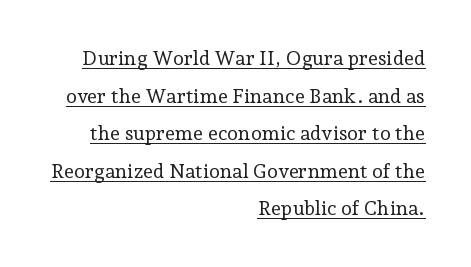
Q: Is the text bold? A: No.
Q: Is the text italic (slanted)? A: No, it is upright.
Q: Is the text underlined? A: Yes.
Q: How is the paragraph aligned? A: Right-aligned.
Q: Is the spacing between letters normal or unusually wide? A: Normal.
